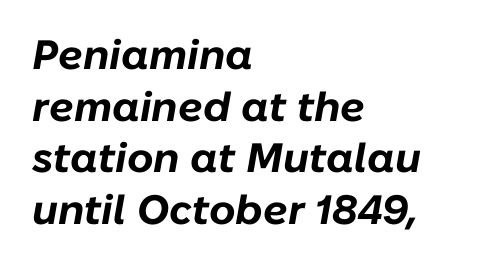
The image shows 41 px bold type, italic (leaning right); set left-aligned, normal line spacing (1.26x), normal letter spacing, not underlined; low stroke contrast and a medium x-height.
